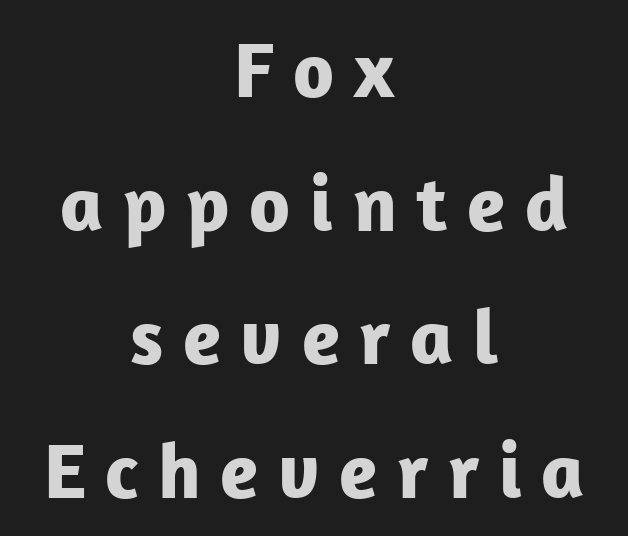
{"serif": "no", "italic": "no", "bold": "yes", "weight": "bold", "width": "normal", "stroke_contrast": "low", "x_height": "medium", "monospaced": "no", "underline": "no", "align": "center", "line_spacing": "normal", "line_spacing_ratio": 1.69, "letter_spacing": "wide", "letter_spacing_em": 0.25, "glyph_px": 79}
